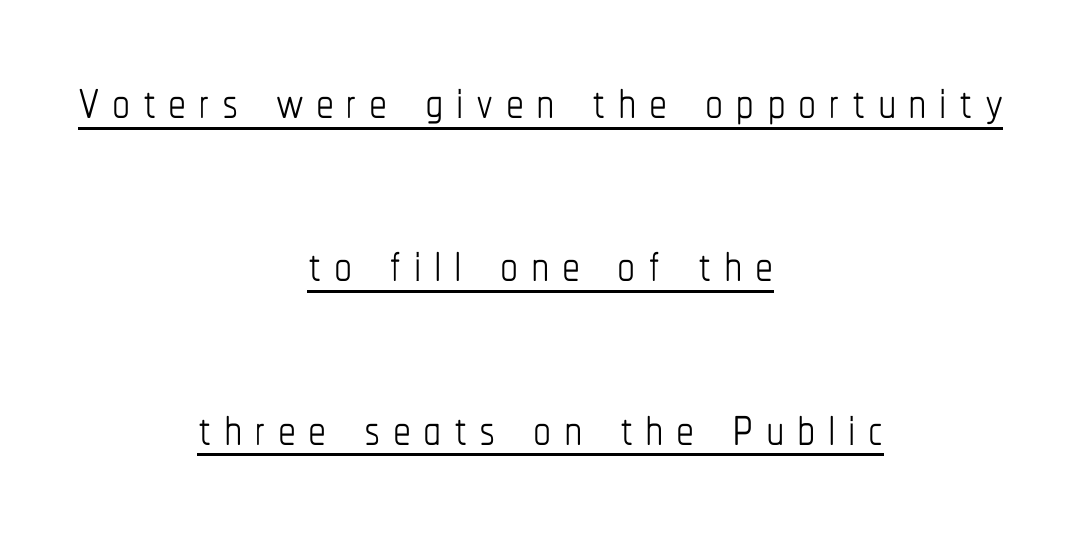
The image shows 72 px thin, condensed type, upright; set centered, loose line spacing (2.27x), underlined; low stroke contrast and a medium x-height.
